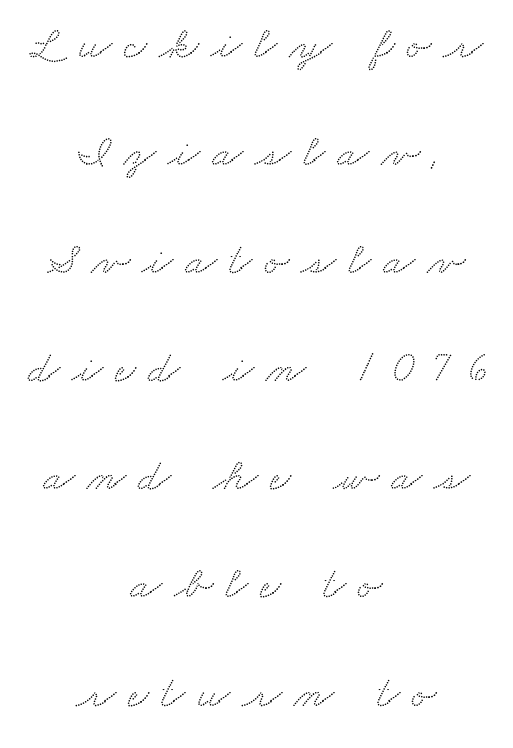
The image shows 46 px wide serif type; set centered, loose line spacing (2.35x), unusually wide letter spacing (+0.26 em), not underlined; medium stroke contrast and a small x-height.
